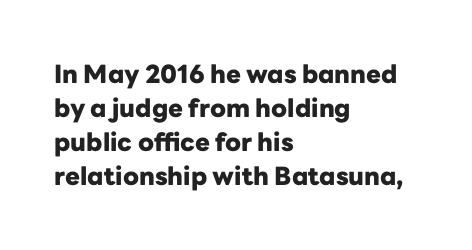
Just letters on the line, the space beneath them empty. No italicization has been applied; the sample stays upright. The rows are spaced the way most documents space them. The glyphs have the mass of a bold cut. Look at the tracking — it's just the regular setting, nothing added. Each line starts at the same left margin while the right side varies.
